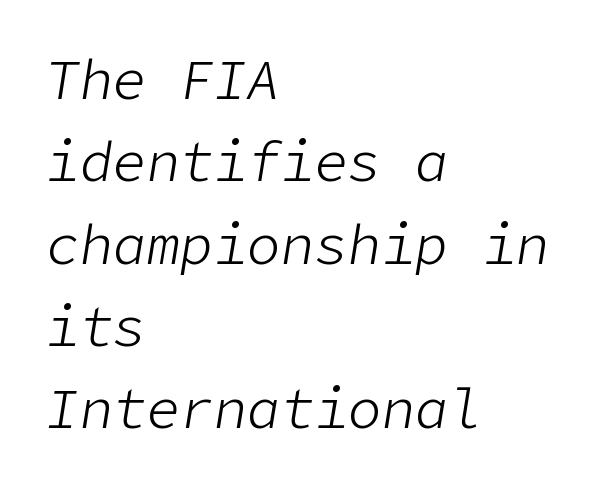
Underlining? Definitely not there. The strokes carry an ordinary text weight at most. Horizontal bands of white between lines are of average thickness. When letters slant like this, we call the style italic. Horizontal alignment here is leftward, the default for most running prose.
